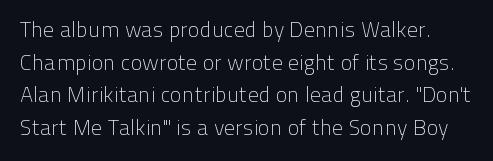
No heavy texture on the line: the type isn't bold. Vertical strokes here are truly vertical. Honestly, there is no underline to notice here at all. Vertical spacing — default. Look at the tracking — it's just the regular setting, nothing added.
